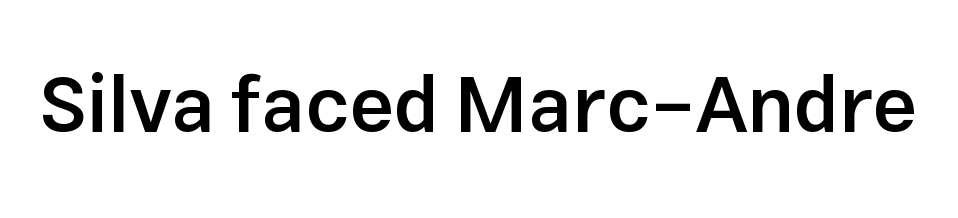
The image shows 79 px semibold sans-serif type, upright; set normal letter spacing, not underlined; low stroke contrast and a medium x-height.
